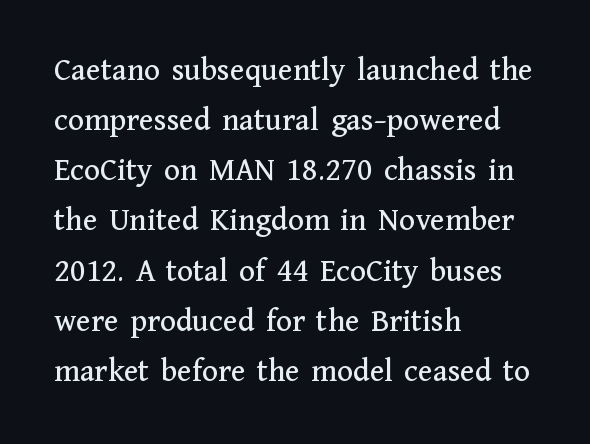
Q: Is the text italic (slanted)? A: No, it is upright.
Q: Is the typeface a serif or a sans-serif typeface? A: Serif.
Q: Is the text underlined? A: No.
Q: How is the paragraph aligned? A: Left-aligned.
Q: Is the spacing between letters normal or unusually wide? A: Normal.
Q: Is the spacing between lines tight, normal or loose? A: Normal.
Q: Width (condensed, normal, or wide)? A: Normal.
Q: Stroke contrast? A: Medium.
Q: x-height? A: Medium.
Q: Monospaced? A: No.
